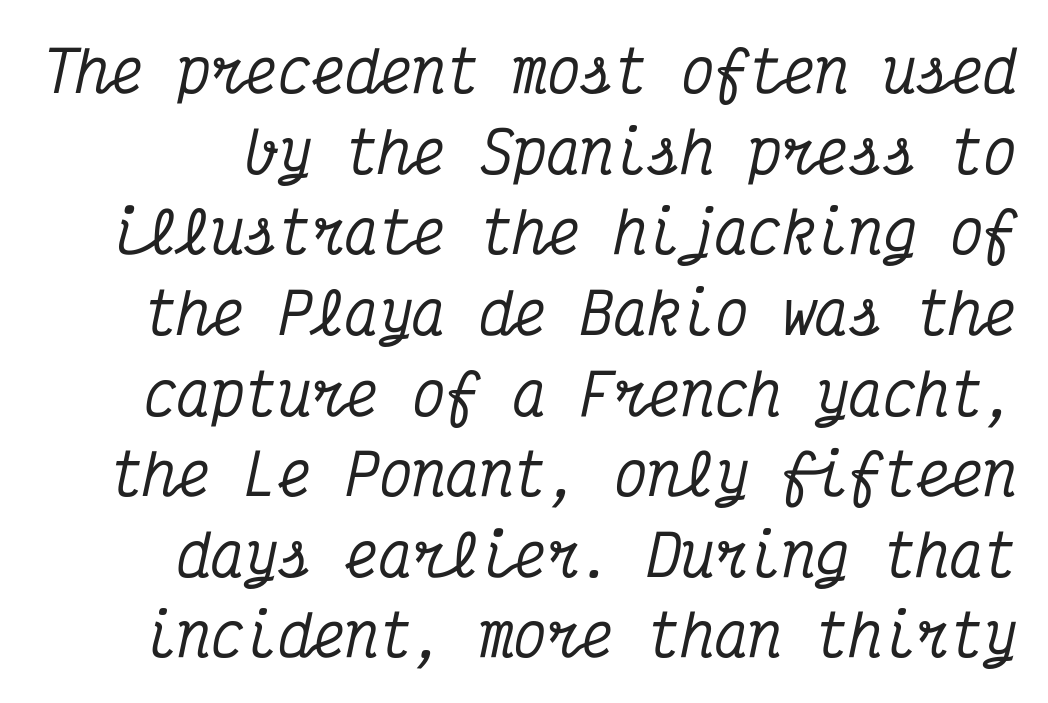
{"serif": "yes", "italic": "yes", "lean": "right", "slant_degrees": 12, "width": "condensed", "stroke_contrast": "medium", "x_height": "medium", "monospaced": "yes", "underline": "no", "line_spacing": "normal", "line_spacing_ratio": 1.44, "letter_spacing": "normal", "letter_spacing_em": 0.0, "glyph_px": 56}
